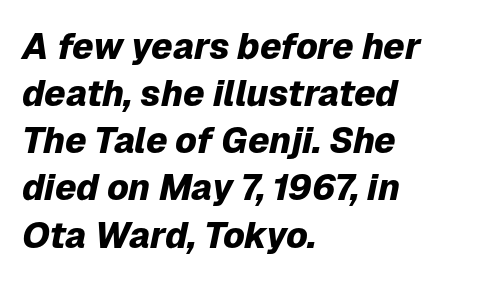
A normal amount of white space separates one row of letters from the next. Compared with typical body copy, the letter spacing here is the same. The face used here is proportionally spaced, like ordinary book or web type. In terms of weight, the rendering is a true, heavy bold. This rendering features lettering with no underline.
